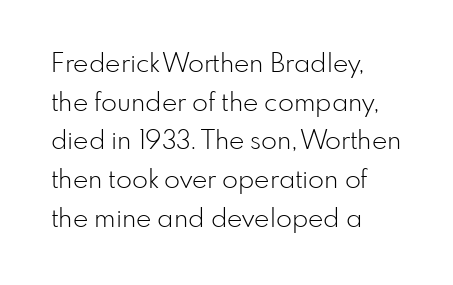
The image shows 26 px text type, upright; set left-aligned, normal line spacing (1.49x), normal letter spacing, not underlined.
